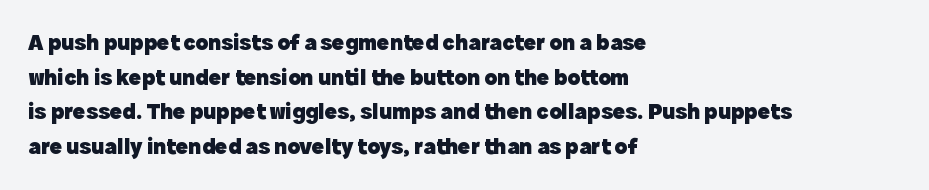
Q: Is the text bold? A: Yes.
Q: Is the text italic (slanted)? A: No, it is upright.
Q: Is the text underlined? A: No.
Q: How is the paragraph aligned? A: Left-aligned.
Q: Is the spacing between letters normal or unusually wide? A: Normal.
Q: Is the spacing between lines tight, normal or loose? A: Normal.
